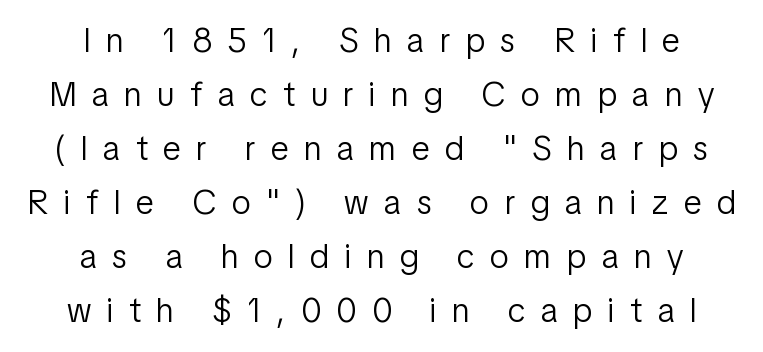
The letters stand straight up with perfectly vertical stems. I'd call this a sans setting — the letters go barefoot. Rows of type keep a routine distance in the vertical direction. Notice how the passage keeps no hard edge, just a central spine. Does extra space separate the letters? Yes, quite a lot of it. Note the varied advance widths — an 'i' is clearly narrower than an 'm'.
